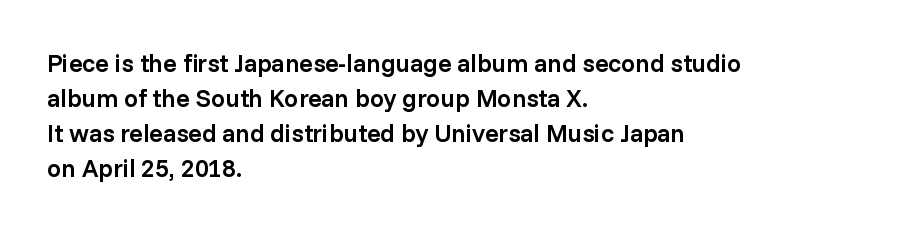
Notice how the passage keeps a crisp vertical edge on the left only. Ordinary non-slanted type is in use. Strokes here are thickened, but only to semibold level. Vertical spacing — default. The glyphs are unaccompanied by any horizontal stroke below them.
